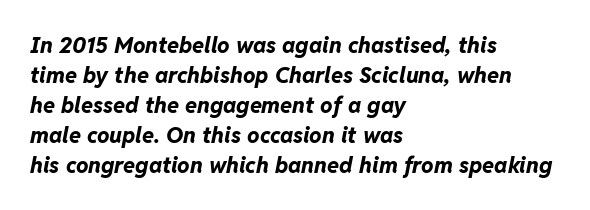
The image shows 22 px bold type, italic (leaning right); set left-aligned, normal line spacing (1.36x), normal letter spacing, not underlined.
